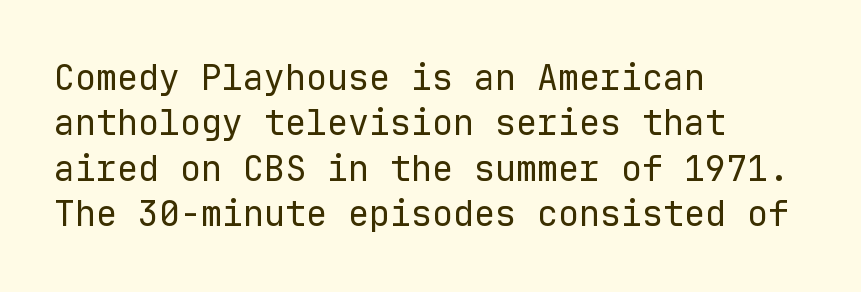
The image shows 35 px regular-weight sans-serif type, upright, monospaced; set left-aligned, normal line spacing (1.3x), normal letter spacing, not underlined; low stroke contrast and a medium x-height.
